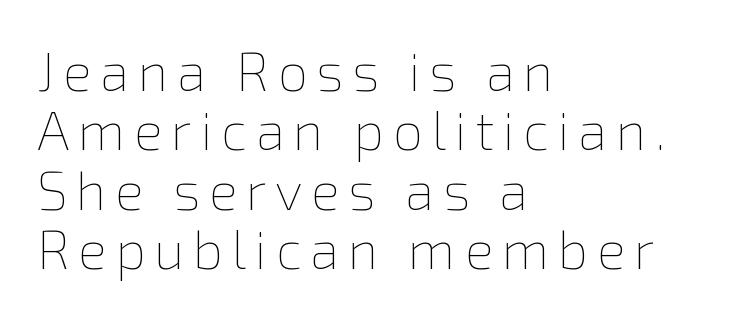
The vertical gap from one line to the next is small. Counters stay open thanks to moderate or lighter strokes. This rendering uses left alignment, leaving the right contour irregular. It's the straight-up-and-down kind of type. Letters rest on an invisible, unmarked baseline.
